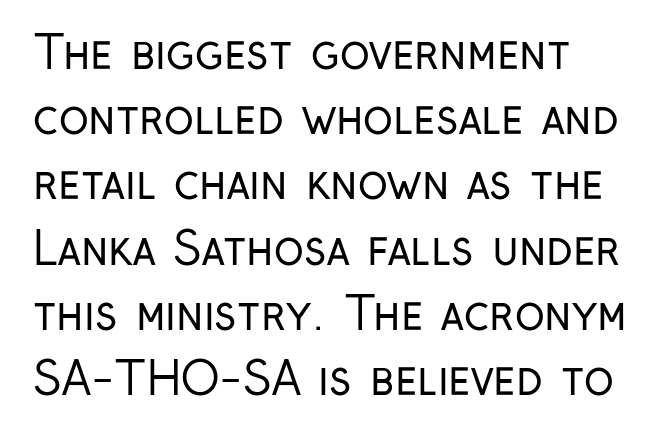
Line starts are locked; line ends wander. Type style note: lacks serifs. Note the varied advance widths — an 'i' is clearly narrower than an 'm'. Check the space under the baseline: it is left empty. Tracking value appears to be zero — textbook default spacing.
